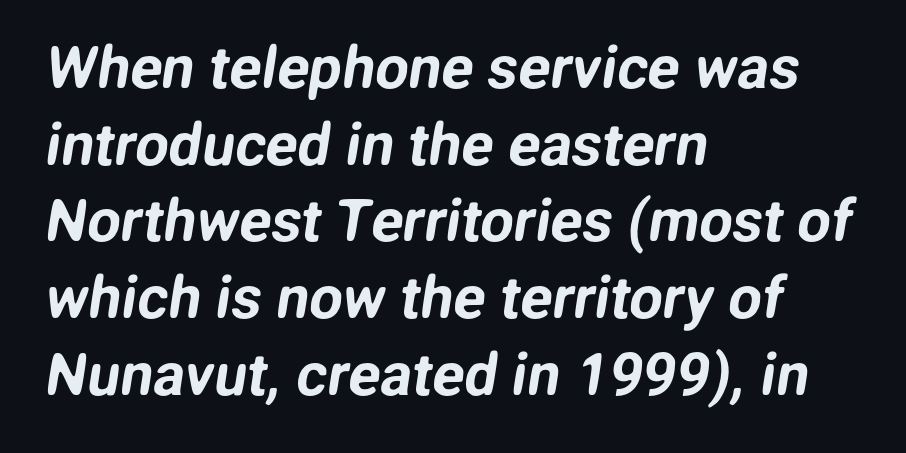
{"serif": "no", "width": "normal", "stroke_contrast": "low", "x_height": "medium", "monospaced": "no", "underline": "no", "align": "left", "line_spacing": "normal", "line_spacing_ratio": 1.3, "letter_spacing": "normal", "letter_spacing_em": 0.0, "glyph_px": 59}
